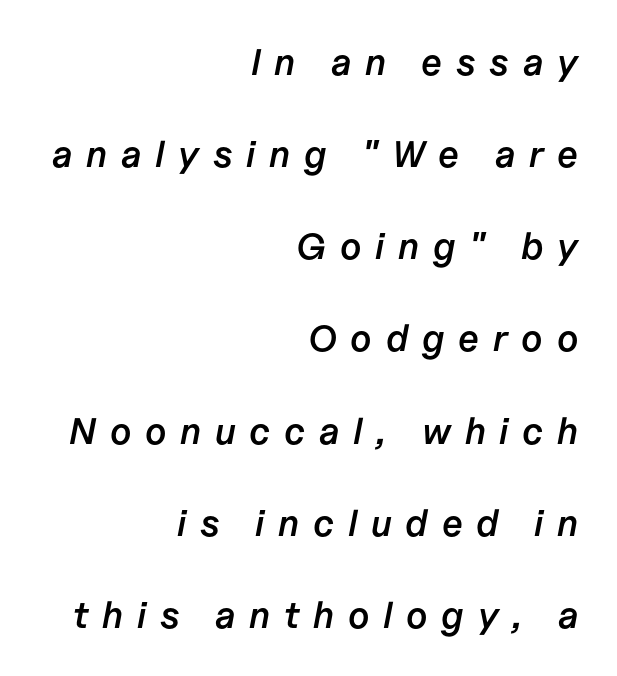
The space between consecutive lines is lavish. There is plenty of visible air inserted between adjacent glyphs. Notice how the stems are inclined rather than vertical — that's the hallmark of italics. Check under the words: just untouched page.
